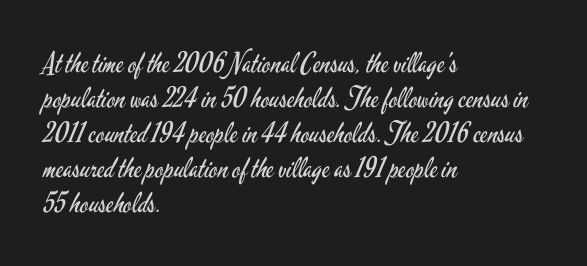
{"serif": "no", "bold": "no", "weight": "regular", "width": "condensed", "stroke_contrast": "low", "x_height": "small", "monospaced": "no", "underline": "no", "align": "left", "line_spacing": "normal", "line_spacing_ratio": 1.25, "letter_spacing": "normal", "letter_spacing_em": 0.0, "glyph_px": 28}
